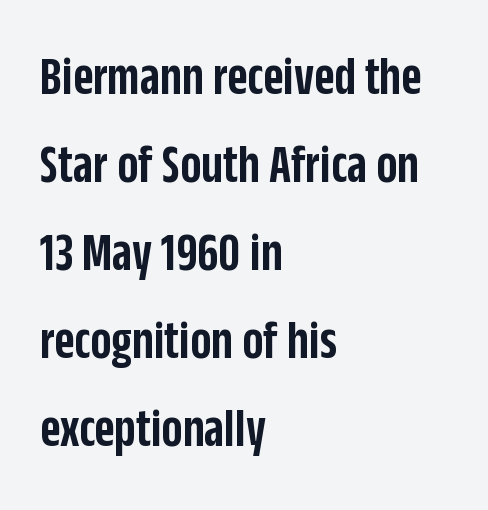
Grotesque or geometric, the face here clearly has no serifs. No italicization has been applied; the sample stays upright. The paragraph shown leans on its left margin. As a designer I'd log this as weight 600, semibold.
